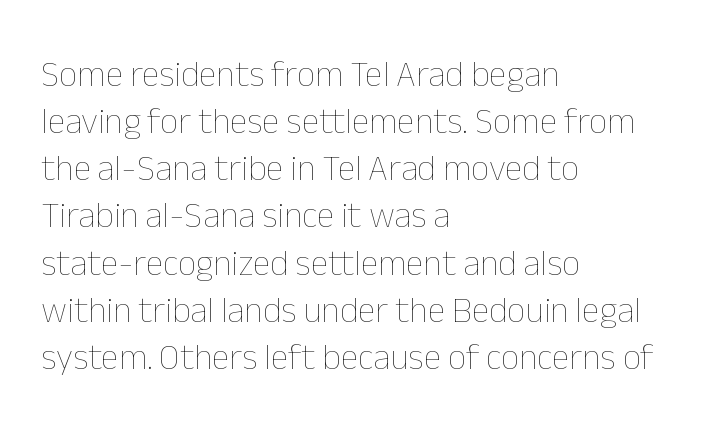
Looks like regular typesetting: each glyph gets only the width it needs. Line beginnings align vertically; line endings do not. Underline: absent. The horizontal fit of the characters is conventional and even. The typeface has the unassuming heft of standard copy or less. Posture: vertical.
